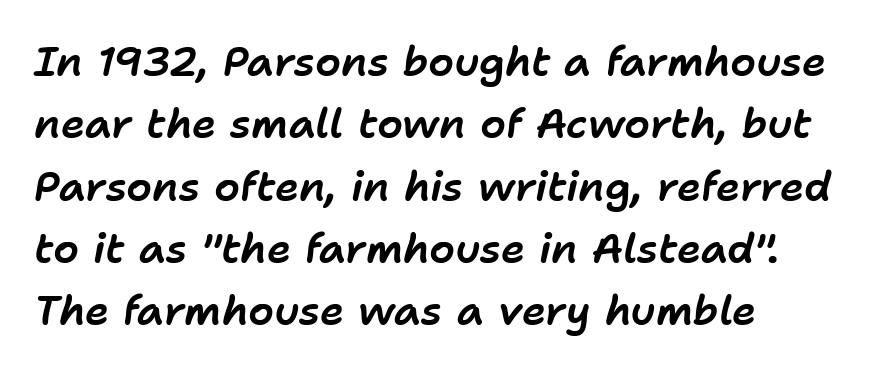
Q: Is the text italic (slanted)? A: Yes, it leans right by about 11 degrees.
Q: Is the text underlined? A: No.
Q: How is the paragraph aligned? A: Left-aligned.
Q: Is the spacing between letters normal or unusually wide? A: Normal.
Q: Is the spacing between lines tight, normal or loose? A: Normal.
Q: Width (condensed, normal, or wide)? A: Normal.
Q: Stroke contrast? A: Low.
Q: x-height? A: Medium.
Q: Monospaced? A: No.
